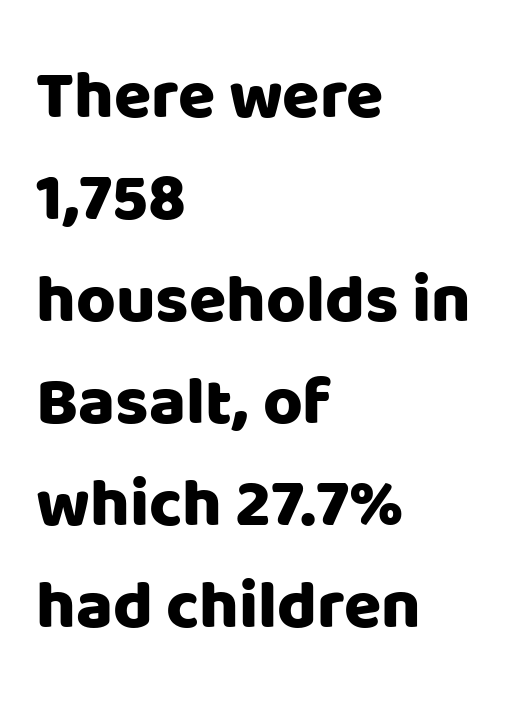
Q: Is the text italic (slanted)? A: No, it is upright.
Q: Is the typeface a serif or a sans-serif typeface? A: Sans-serif.
Q: Is the text underlined? A: No.
Q: How is the paragraph aligned? A: Left-aligned.
Q: Is the spacing between letters normal or unusually wide? A: Normal.
Q: Is the spacing between lines tight, normal or loose? A: Normal.
Q: Width (condensed, normal, or wide)? A: Normal.
Q: Stroke contrast? A: Low.
Q: x-height? A: Large.
Q: Monospaced? A: No.
